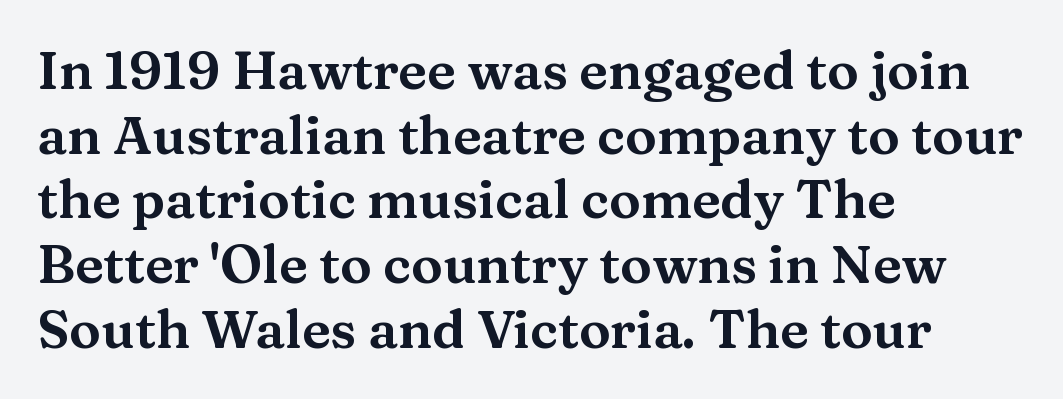
Q: Is the text italic (slanted)? A: No, it is upright.
Q: Is the typeface a serif or a sans-serif typeface? A: Serif.
Q: Is the text underlined? A: No.
Q: How is the paragraph aligned? A: Left-aligned.
Q: Is the spacing between letters normal or unusually wide? A: Normal.
Q: Width (condensed, normal, or wide)? A: Wide.
Q: Stroke contrast? A: Medium.
Q: x-height? A: Medium.
Q: Monospaced? A: No.
